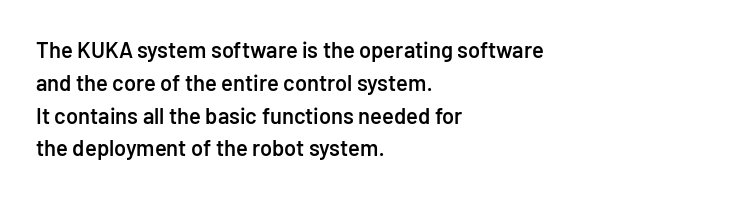
The image shows 22 px text type, upright; set left-aligned, normal line spacing (1.49x), normal letter spacing, not underlined.
